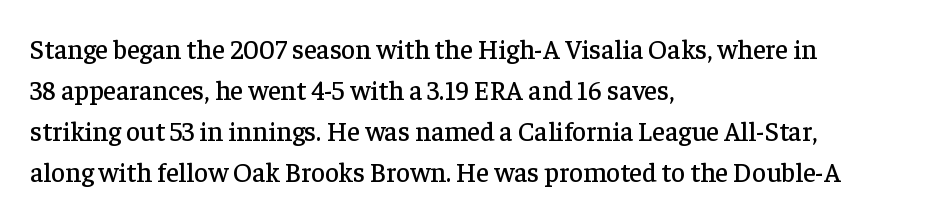
Underlining? Definitely not there. The passage shown stacks its lines at a standard gap. Tall strokes in this sample are plumb rather than angled. Is the block centered? No — it sits flush against the left margin.
